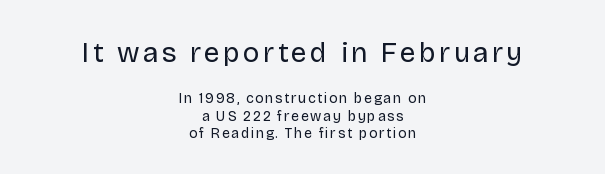
The image shows 28 px regular-weight sans-serif type, upright; set centered, normal line spacing (1.25x), not underlined; the first (top) block is 2.0x larger; low stroke contrast and a large x-height.
